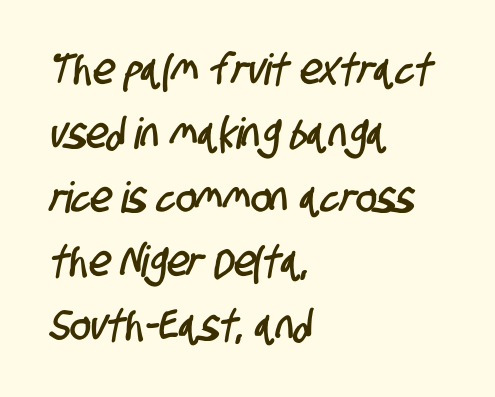
The image shows 43 px condensed sans-serif type; set left-aligned, normal line spacing (1.49x), normal letter spacing, not underlined; low stroke contrast and a large x-height.
